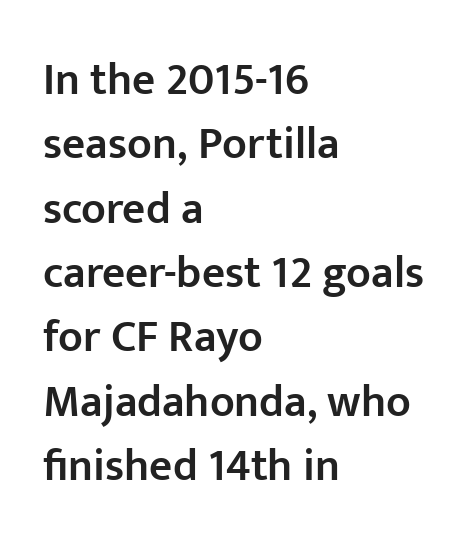
{"serif": "no", "italic": "no", "bold": "semi", "weight": "semibold", "width": "normal", "stroke_contrast": "low", "x_height": "medium", "monospaced": "no", "underline": "no", "align": "left", "line_spacing": "normal", "line_spacing_ratio": 1.43, "letter_spacing": "normal", "letter_spacing_em": 0.0, "glyph_px": 45}
